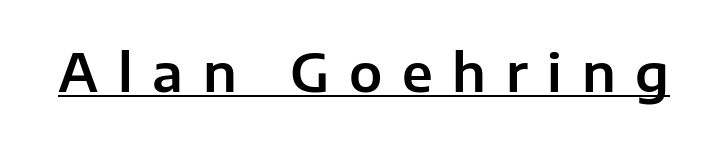
The rendering uses natural spacing where letterforms have individual widths. Substantial extra tracking has been applied to these lines. Every character sits straight up, as roman type does. Check where the strokes stop: nothing finishes them off — pure sans. A continuous stroke trails under the words, as in a hyperlink.
